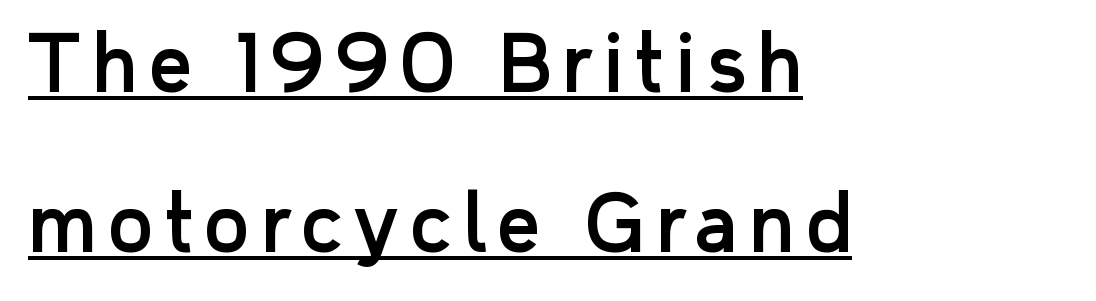
{"serif": "no", "italic": "no", "width": "normal", "stroke_contrast": "low", "x_height": "medium", "monospaced": "no", "underline": "yes", "align": "left", "line_spacing": "loose", "line_spacing_ratio": 2.1, "glyph_px": 76}
